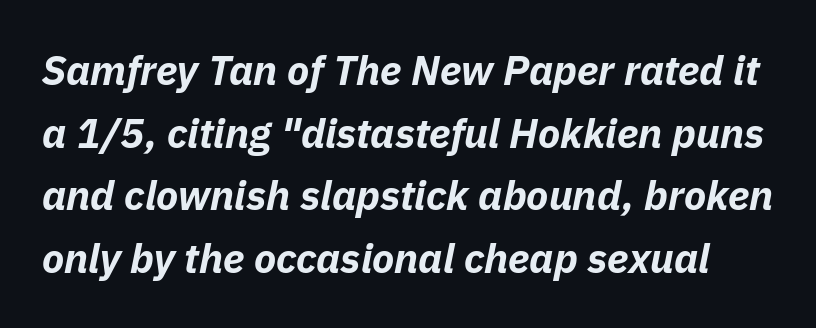
Q: Is the text bold? A: Yes.
Q: Is the text italic (slanted)? A: Yes, it leans right by about 11 degrees.
Q: Is the text underlined? A: No.
Q: Is the spacing between letters normal or unusually wide? A: Normal.
Q: Is the spacing between lines tight, normal or loose? A: Normal.
Q: Width (condensed, normal, or wide)? A: Normal.
Q: Stroke contrast? A: Low.
Q: x-height? A: Medium.
Q: Monospaced? A: No.
